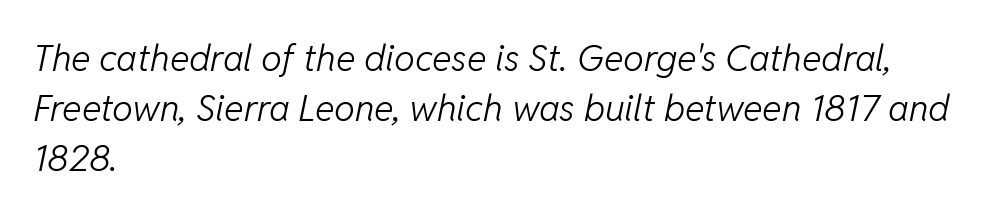
The image shows 37 px light type, italic (leaning right); set left-aligned, normal line spacing (1.35x), normal letter spacing, not underlined; low stroke contrast and a medium x-height.
